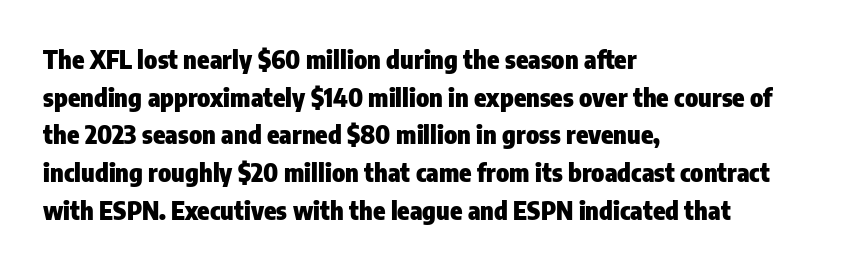
Q: Is the text bold? A: Yes.
Q: Is the text italic (slanted)? A: No, it is upright.
Q: Is the text underlined? A: No.
Q: How is the paragraph aligned? A: Left-aligned.
Q: Is the spacing between letters normal or unusually wide? A: Normal.
Q: Is the spacing between lines tight, normal or loose? A: Normal.
